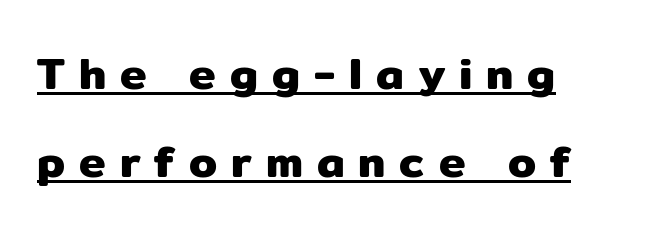
All the whitespace from short lines collects on the right. Do the characters align in a grid? No, the font is proportional. Students, observe: this is what heavily led, spacious text looks like. This is the regular roman posture of the typeface. A typesetter would call this heavily tracked-out type.
